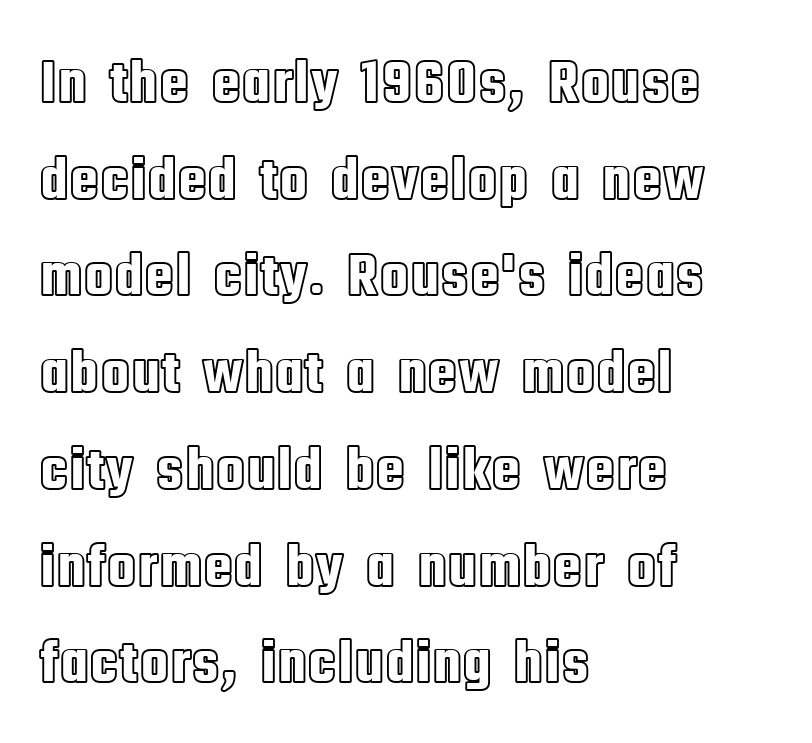
The image shows 62 px condensed type, upright; set left-aligned, normal line spacing (1.56x), normal letter spacing, not underlined; a large x-height.
